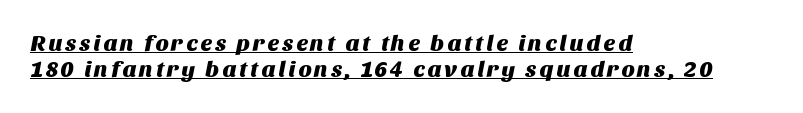
Q: Is the text underlined? A: Yes.
Q: How is the paragraph aligned? A: Left-aligned.
Q: Is the spacing between lines tight, normal or loose? A: Tight.
